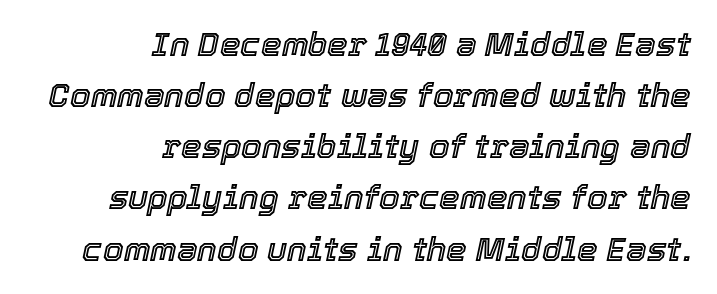
The specimen reads as italic at a glance. Letter spacing: default. The rendering uses natural spacing where letterforms have individual widths. Glance below the letters and you will spot only blank space. Interline gaps are of average width in this sample.
